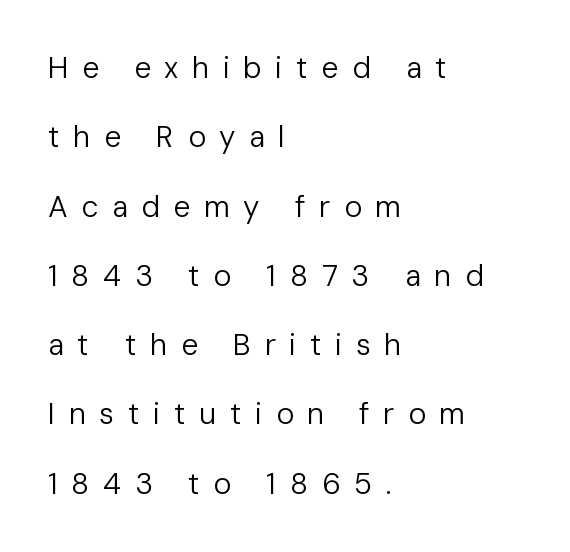
The image shows 30 px regular-weight sans-serif type, upright; set left-aligned, loose line spacing (2.31x), unusually wide letter spacing (+0.45 em), not underlined; low stroke contrast and a medium x-height.
